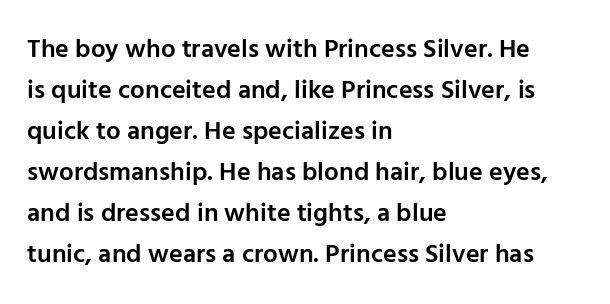
{"italic": "no", "bold": "semi", "underline": "no", "align": "left", "line_spacing": "normal", "line_spacing_ratio": 1.58, "letter_spacing": "normal", "letter_spacing_em": 0.0, "glyph_px": 26}
